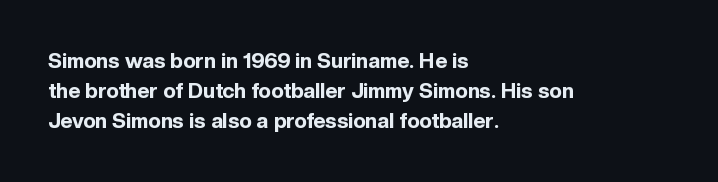
{"italic": "no", "bold": "yes", "underline": "no", "align": "left", "line_spacing": "normal", "line_spacing_ratio": 1.44, "letter_spacing": "normal", "letter_spacing_em": 0.0, "glyph_px": 21}
